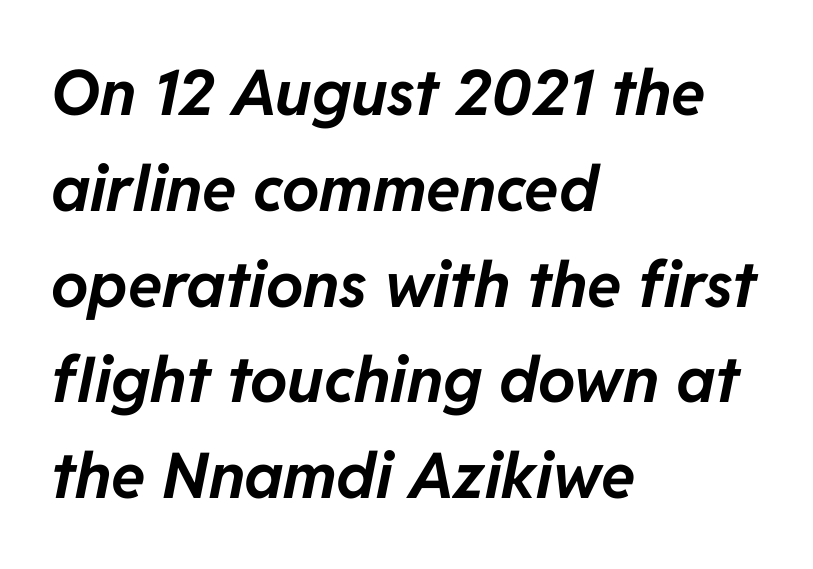
{"italic": "yes", "lean": "right", "slant_degrees": 11, "bold": "yes", "weight": "bold", "width": "normal", "stroke_contrast": "low", "x_height": "medium", "monospaced": "no", "underline": "no", "align": "left", "line_spacing": "normal", "line_spacing_ratio": 1.52, "letter_spacing": "normal", "letter_spacing_em": 0.0, "glyph_px": 63}
